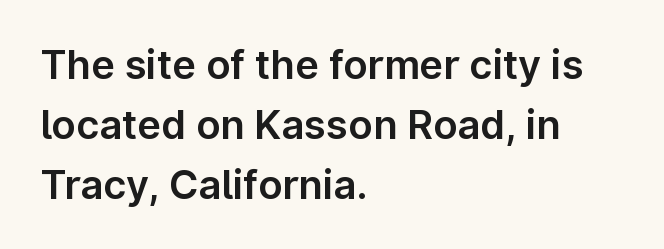
{"serif": "no", "italic": "no", "width": "normal", "stroke_contrast": "low", "x_height": "medium", "monospaced": "no", "underline": "no", "align": "left", "line_spacing": "normal", "line_spacing_ratio": 1.5, "letter_spacing": "normal", "letter_spacing_em": 0.0, "glyph_px": 40}
